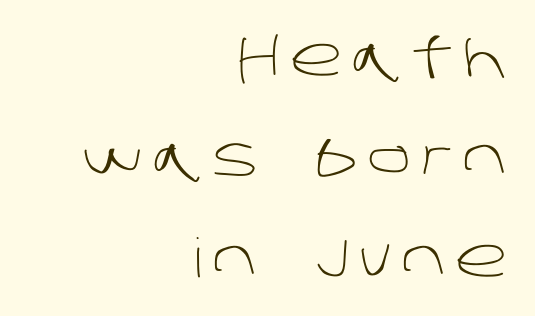
{"serif": "no", "bold": "no", "weight": "light", "width": "normal", "stroke_contrast": "low", "x_height": "large", "monospaced": "no", "underline": "no", "align": "right", "line_spacing_ratio": 1.86, "glyph_px": 54}
